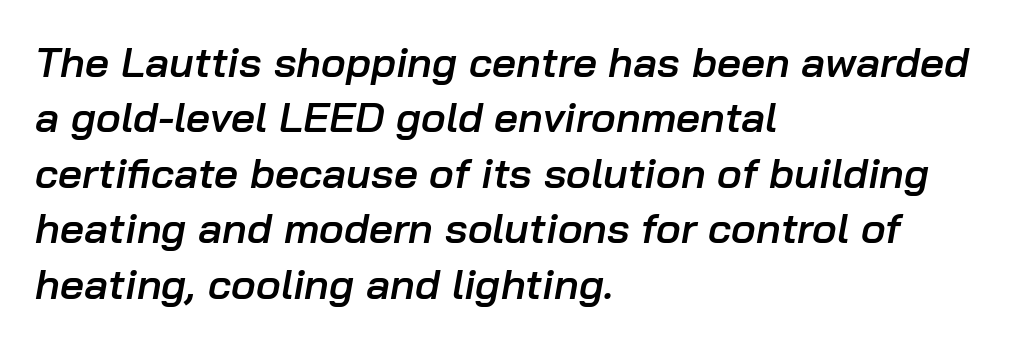
The rendering uses a moderate line-height, typical for paragraphs. Compared with a centered layout, this one pins lines to the left instead. Character widths vary here, with narrow letters taking less room than wide ones. The typography opts for an oblique posture over an upright one. You could call the tracking neutral — neither tight nor loose.
